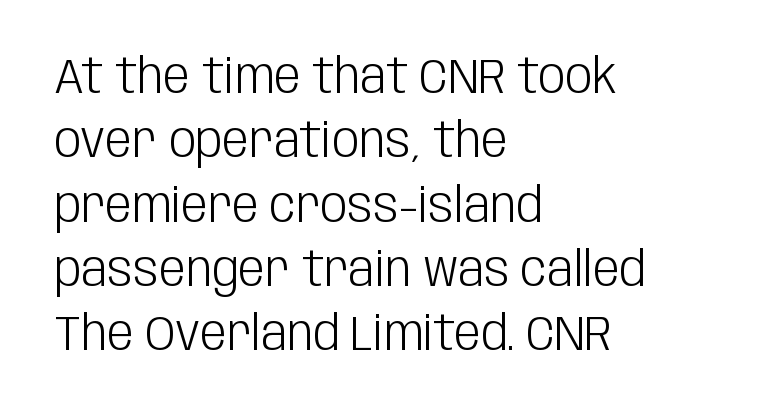
Q: Is the text bold? A: No.
Q: Is the text italic (slanted)? A: No, it is upright.
Q: Is the typeface a serif or a sans-serif typeface? A: Sans-serif.
Q: Is the text underlined? A: No.
Q: How is the paragraph aligned? A: Left-aligned.
Q: Is the spacing between letters normal or unusually wide? A: Normal.
Q: Is the spacing between lines tight, normal or loose? A: Normal.
Q: Width (condensed, normal, or wide)? A: Condensed.
Q: Stroke contrast? A: Low.
Q: x-height? A: Large.
Q: Monospaced? A: No.
